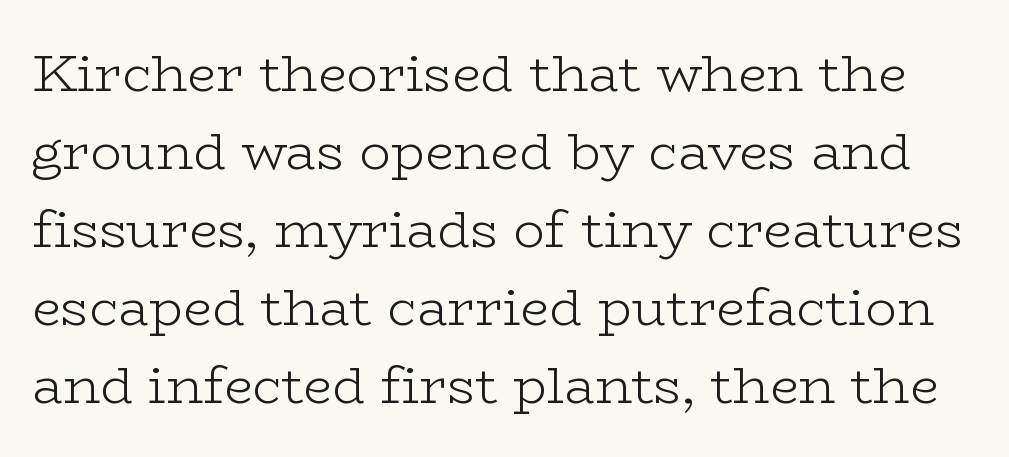
Q: Is the text bold? A: No.
Q: Is the text italic (slanted)? A: No, it is upright.
Q: Is the typeface a serif or a sans-serif typeface? A: Serif.
Q: Is the text underlined? A: No.
Q: Is the spacing between letters normal or unusually wide? A: Normal.
Q: Is the spacing between lines tight, normal or loose? A: Normal.
Q: Width (condensed, normal, or wide)? A: Wide.
Q: Stroke contrast? A: Low.
Q: x-height? A: Medium.
Q: Monospaced? A: No.
